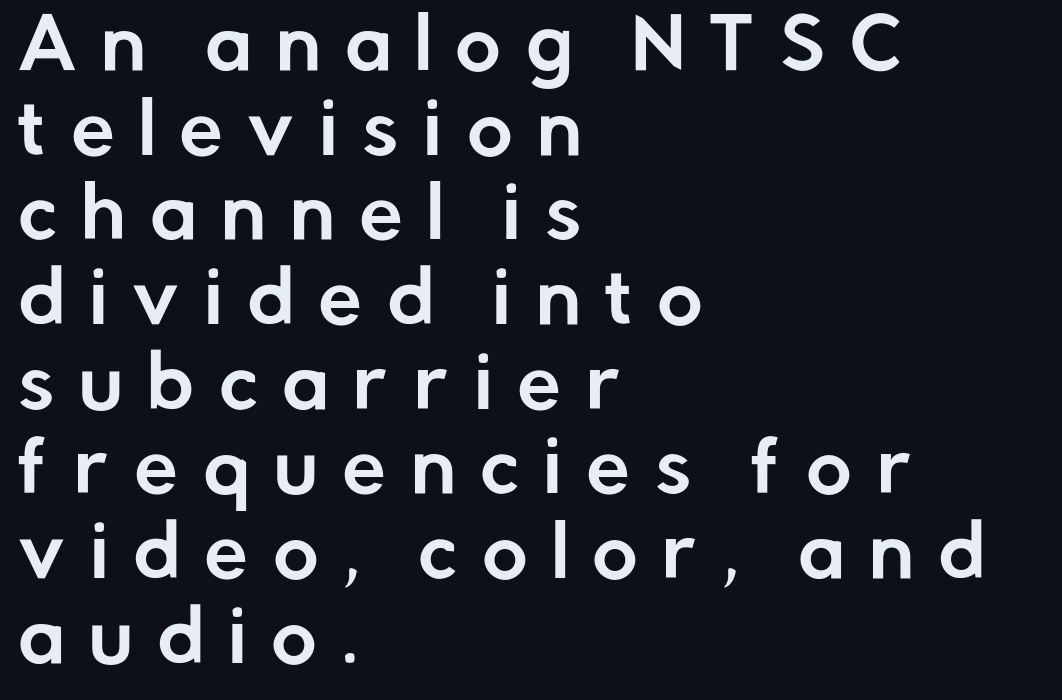
The image shows 70 px sans-serif type, upright; set left-aligned, line spacing 1.21x, unusually wide letter spacing (+0.35 em), not underlined; low stroke contrast and a medium x-height.
